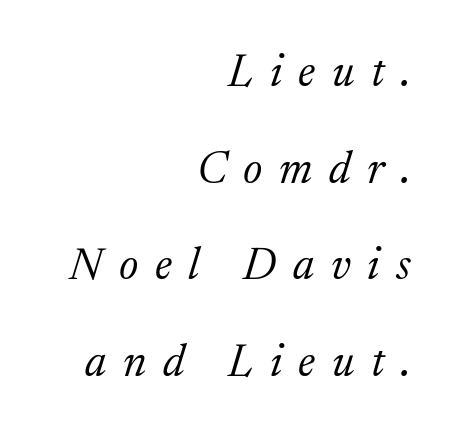
The image shows 45 px light serif type, italic (leaning right); set right-aligned, loose line spacing (2.15x), unusually wide letter spacing (+0.37 em), not underlined; medium stroke contrast and a medium x-height.
